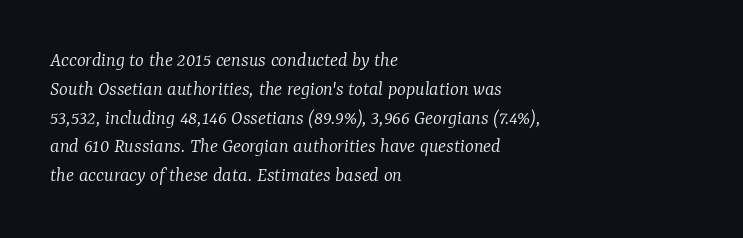
{"italic": "yes", "lean": "right", "slant_degrees": 7, "bold": "no", "underline": "no", "align": "left", "line_spacing": "normal", "line_spacing_ratio": 1.37, "letter_spacing": "normal", "letter_spacing_em": 0.0, "glyph_px": 21}
